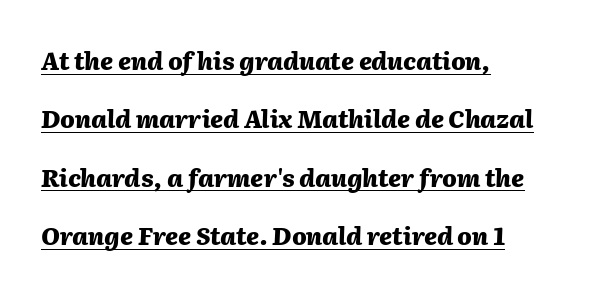
{"italic": "yes", "lean": "right", "slant_degrees": 2, "bold": "yes", "underline": "yes", "align": "left", "line_spacing": "loose", "line_spacing_ratio": 2.43, "letter_spacing": "normal", "letter_spacing_em": 0.0, "glyph_px": 24}
